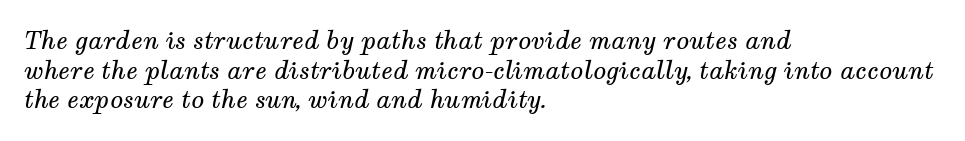
Anything drawn beneath the words? Only blank space. The passage is arranged the way most books set body copy — flush left. A light-to-regular cut is what we see here. You could call the tracking neutral — neither tight nor loose.
